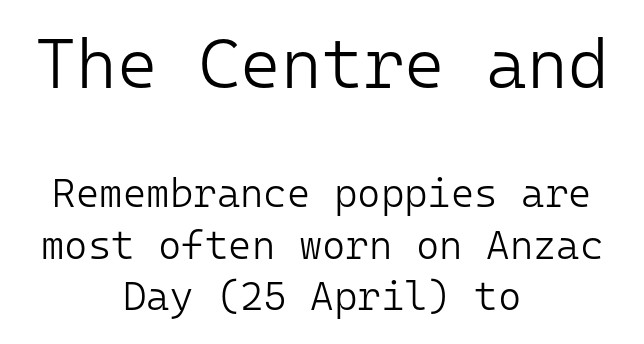
Q: Is the text bold? A: No.
Q: Is the text italic (slanted)? A: No, it is upright.
Q: Is the typeface a serif or a sans-serif typeface? A: Sans-serif.
Q: Is the text underlined? A: No.
Q: How is the paragraph aligned? A: Centered.
Q: Is the spacing between letters normal or unusually wide? A: Normal.
Q: Is the spacing between lines tight, normal or loose? A: Normal.
Q: Which block of text is set in a larger size, the first (top) or the second (bottom)? A: The first (top) one.
Q: Width (condensed, normal, or wide)? A: Normal.
Q: Stroke contrast? A: Low.
Q: x-height? A: Medium.
Q: Monospaced? A: Yes.
